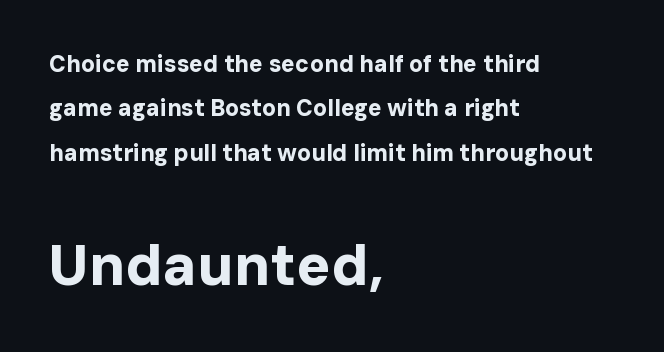
Classification — sans serif. Students, observe: this is what heavily led, spacious text looks like. Typographic density is high because the face is bold. A student would notice the bottom passage is typeset larger than what precedes it. If you drew a ruler down the left edge, every line would touch it. The passage shown is typed in a proportional face where columns would drift.
